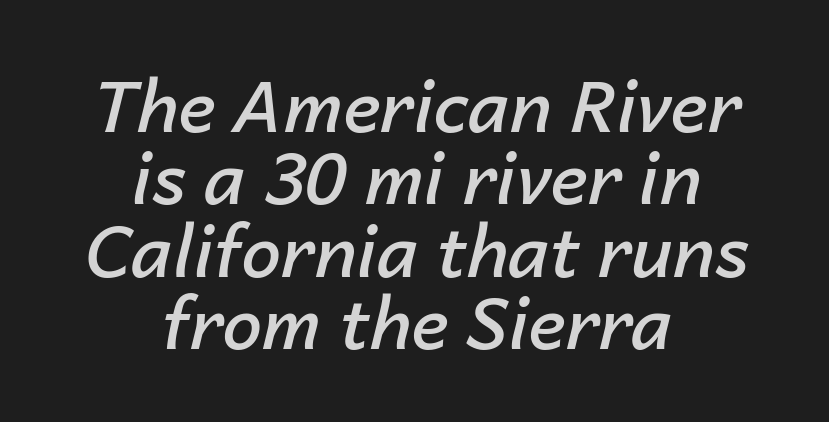
If you folded the block vertically in half, each line would mirror itself in length. The rendering uses natural spacing where letterforms have individual widths. You could call the tracking neutral — neither tight nor loose. Would a proofreader flag this as italicized? Yes.
